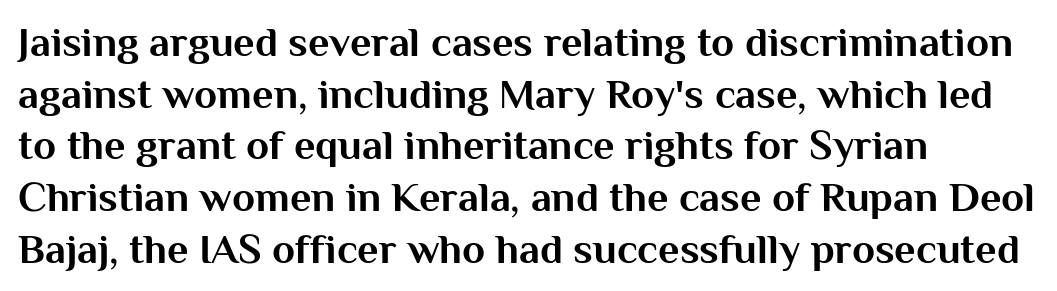
Q: Is the text bold? A: Yes.
Q: Is the text italic (slanted)? A: No, it is upright.
Q: Is the typeface a serif or a sans-serif typeface? A: Sans-serif.
Q: Is the text underlined? A: No.
Q: How is the paragraph aligned? A: Left-aligned.
Q: Is the spacing between letters normal or unusually wide? A: Normal.
Q: Width (condensed, normal, or wide)? A: Normal.
Q: Stroke contrast? A: Medium.
Q: x-height? A: Medium.
Q: Monospaced? A: No.
